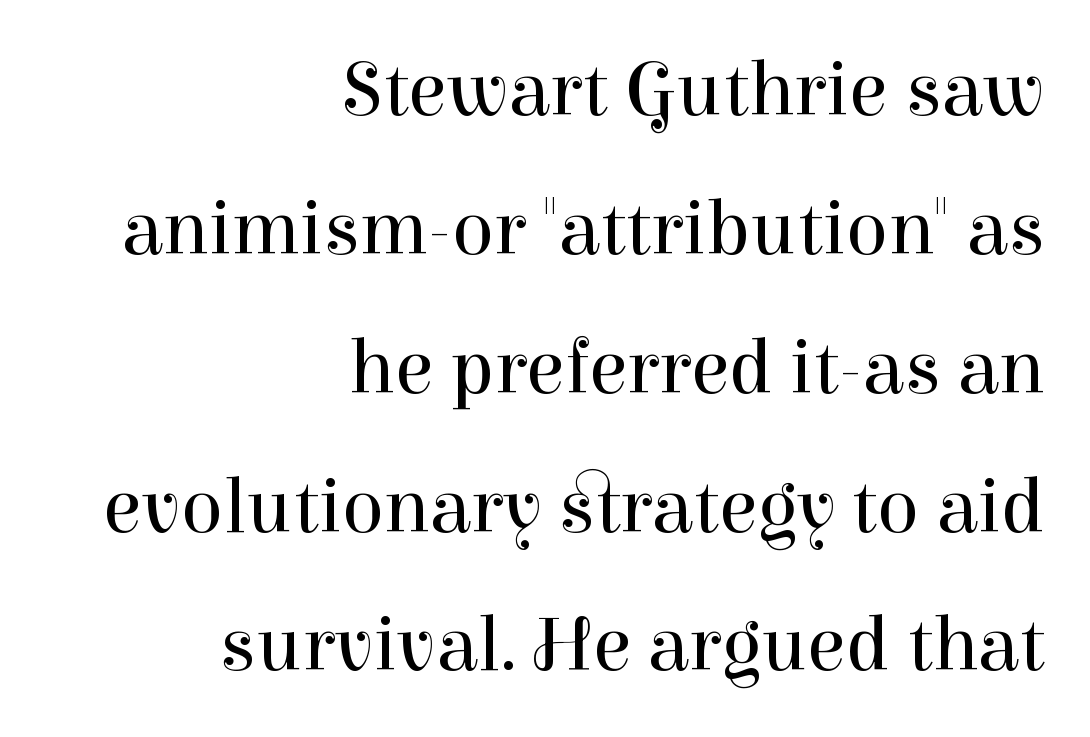
{"serif": "yes", "italic": "no", "bold": "no", "weight": "regular", "width": "normal", "stroke_contrast": "high", "x_height": "medium", "monospaced": "no", "underline": "no", "align": "right", "line_spacing_ratio": 1.78, "letter_spacing": "normal", "letter_spacing_em": 0.0, "glyph_px": 78}
